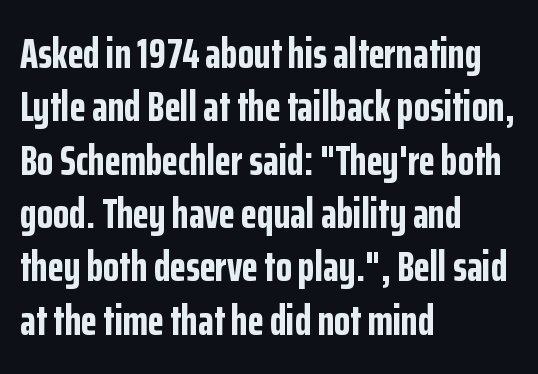
Plain, unruled lines of type. The letterforms sit shoulder to shoulder at normal distance. Typeset ragged right — the left edge is the straight one. The glyphs have the mass of a bold cut. No italicization has been applied; the sample stays upright.
